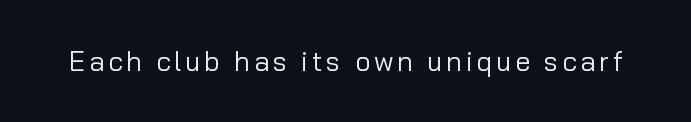
The space directly below the letters is spotless. The letters look calm and open, with moderate or lighter stems. Notice how the stems are strictly vertical — no italics here.
